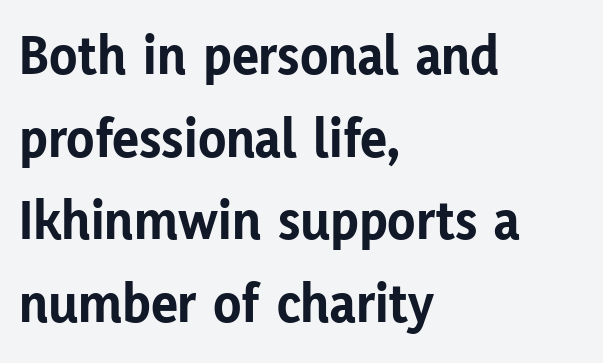
Q: Is the text bold? A: Yes.
Q: Is the text italic (slanted)? A: No, it is upright.
Q: Is the typeface a serif or a sans-serif typeface? A: Sans-serif.
Q: Is the text underlined? A: No.
Q: How is the paragraph aligned? A: Left-aligned.
Q: Is the spacing between letters normal or unusually wide? A: Normal.
Q: Is the spacing between lines tight, normal or loose? A: Normal.
Q: Width (condensed, normal, or wide)? A: Normal.
Q: Stroke contrast? A: Low.
Q: x-height? A: Medium.
Q: Monospaced? A: No.
